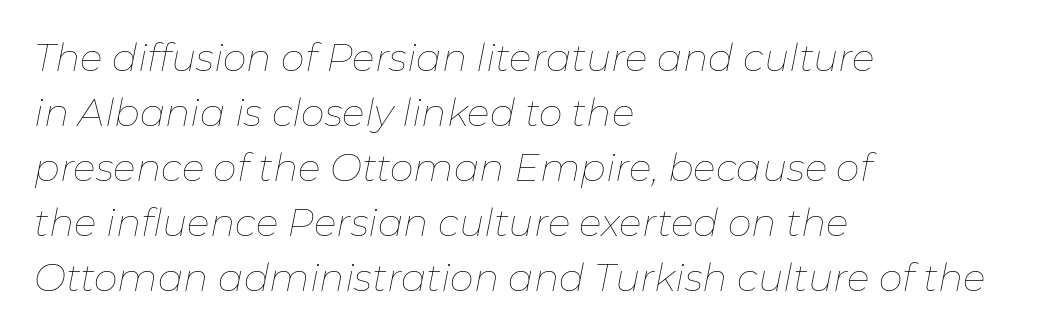
Q: Is the text bold? A: No.
Q: Is the text italic (slanted)? A: Yes, it leans right by about 11 degrees.
Q: Is the text underlined? A: No.
Q: How is the paragraph aligned? A: Left-aligned.
Q: Is the spacing between letters normal or unusually wide? A: Normal.
Q: Is the spacing between lines tight, normal or loose? A: Normal.
Q: Width (condensed, normal, or wide)? A: Normal.
Q: Stroke contrast? A: Low.
Q: x-height? A: Medium.
Q: Monospaced? A: No.
